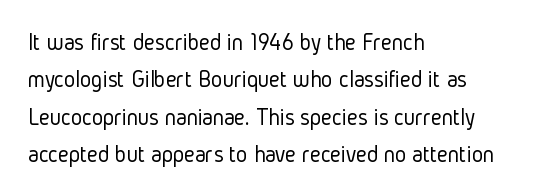
{"italic": "no", "bold": "no", "underline": "no", "align": "left", "line_spacing": "normal", "line_spacing_ratio": 1.56, "letter_spacing": "normal", "letter_spacing_em": 0.0, "glyph_px": 24}
